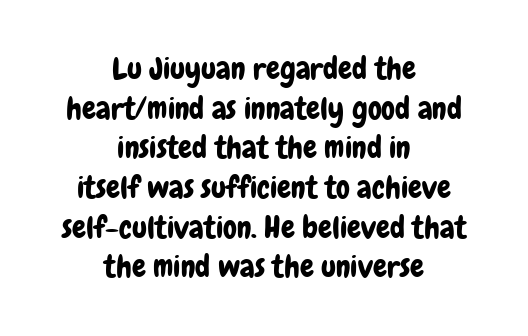
Regular leading. I'd call this a sans setting — the letters go barefoot. A roman cut, with each character standing at attention. Visually the block forms a symmetrical silhouette, jagged on both flanks.
